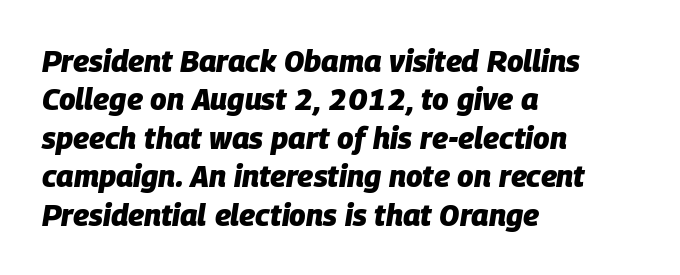
Q: Is the text bold? A: Yes.
Q: Is the text italic (slanted)? A: Yes, it leans right by about 9 degrees.
Q: Is the text underlined? A: No.
Q: How is the paragraph aligned? A: Left-aligned.
Q: Is the spacing between letters normal or unusually wide? A: Normal.
Q: Is the spacing between lines tight, normal or loose? A: Normal.
Q: Width (condensed, normal, or wide)? A: Normal.
Q: Stroke contrast? A: Low.
Q: x-height? A: Large.
Q: Monospaced? A: No.
